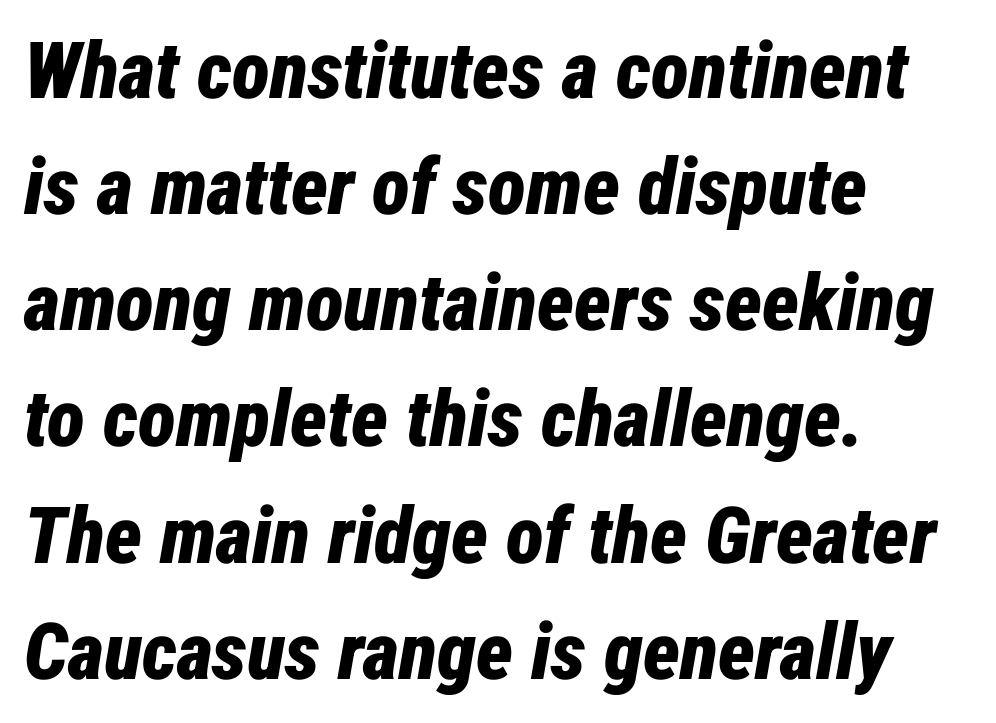
{"italic": "yes", "lean": "right", "slant_degrees": 12, "bold": "yes", "weight": "bold", "width": "condensed", "stroke_contrast": "low", "x_height": "medium", "monospaced": "no", "underline": "no", "align": "left", "line_spacing": "normal", "line_spacing_ratio": 1.47, "letter_spacing": "normal", "letter_spacing_em": 0.0, "glyph_px": 79}
